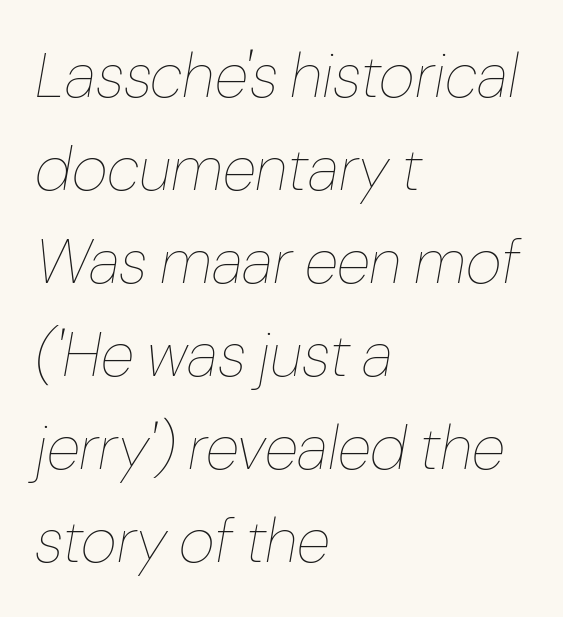
{"italic": "yes", "lean": "right", "slant_degrees": 10, "bold": "no", "weight": "thin", "width": "normal", "stroke_contrast": "low", "x_height": "medium", "monospaced": "no", "underline": "no", "align": "left", "line_spacing": "normal", "line_spacing_ratio": 1.5, "letter_spacing": "normal", "letter_spacing_em": 0.0, "glyph_px": 62}
